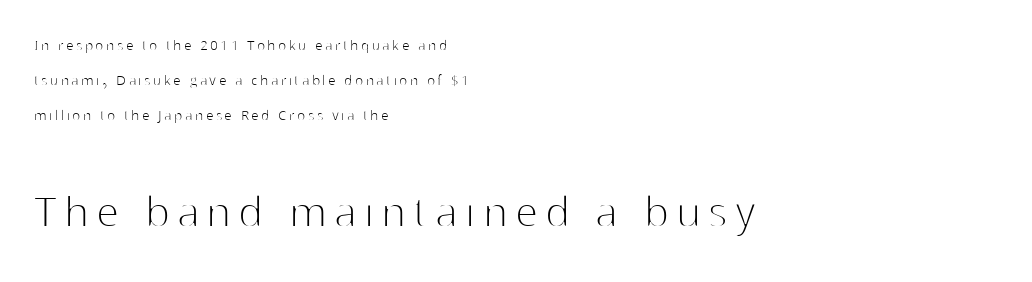
Q: Is the text bold? A: No.
Q: Is the text italic (slanted)? A: No, it is upright.
Q: Is the typeface a serif or a sans-serif typeface? A: Sans-serif.
Q: Is the text underlined? A: No.
Q: How is the paragraph aligned? A: Left-aligned.
Q: Is the spacing between lines tight, normal or loose? A: Loose.
Q: Which block of text is set in a larger size, the first (top) or the second (bottom)? A: The second (bottom) one.
Q: Width (condensed, normal, or wide)? A: Normal.
Q: Stroke contrast? A: High.
Q: x-height? A: Medium.
Q: Monospaced? A: No.
